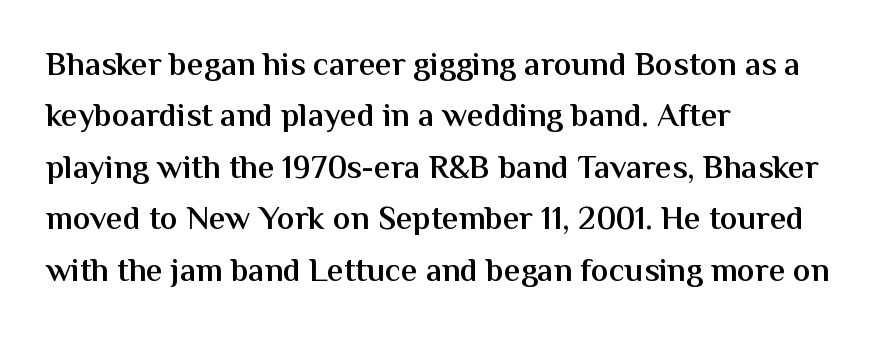
The image shows 33 px semibold sans-serif type, upright; set left-aligned, normal line spacing (1.56x), normal letter spacing, not underlined; medium stroke contrast and a medium x-height.
